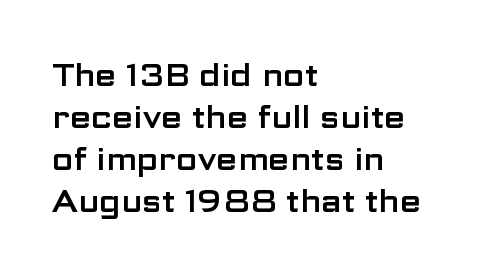
{"serif": "no", "italic": "no", "width": "wide", "stroke_contrast": "low", "x_height": "medium", "monospaced": "no", "underline": "no", "align": "left", "line_spacing": "normal", "line_spacing_ratio": 1.35, "letter_spacing": "normal", "letter_spacing_em": 0.0, "glyph_px": 31}
